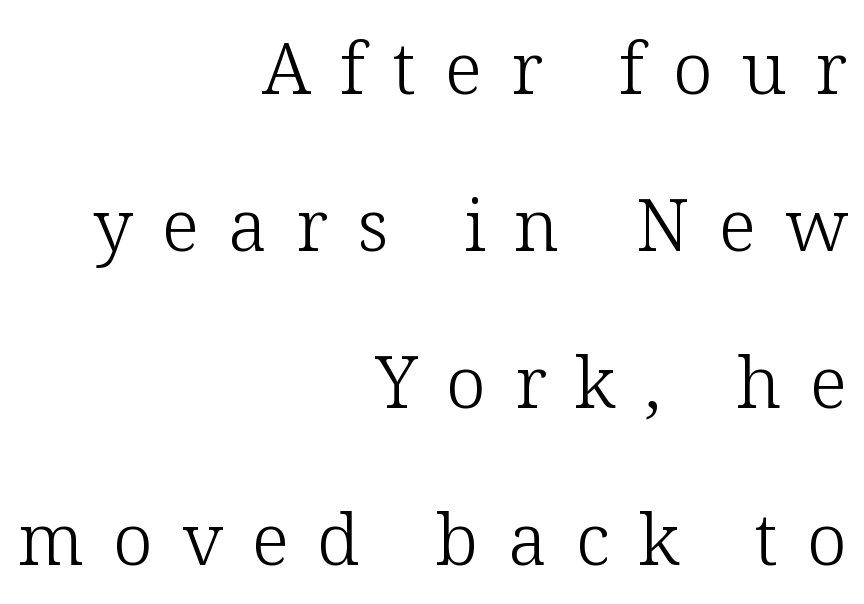
Q: Is the text bold? A: No.
Q: Is the text italic (slanted)? A: No, it is upright.
Q: Is the typeface a serif or a sans-serif typeface? A: Serif.
Q: Is the text underlined? A: No.
Q: How is the paragraph aligned? A: Right-aligned.
Q: Is the spacing between letters normal or unusually wide? A: Unusually wide.
Q: Is the spacing between lines tight, normal or loose? A: Loose.
Q: Width (condensed, normal, or wide)? A: Normal.
Q: Stroke contrast? A: Low.
Q: x-height? A: Medium.
Q: Monospaced? A: No.
